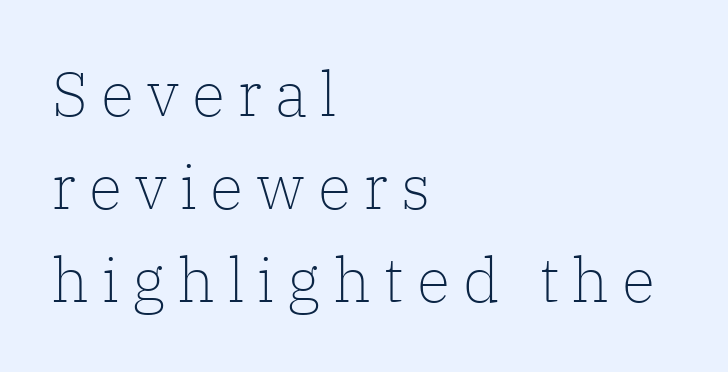
Check where the strokes stop: tiny serifs finish them off. The area under the type is left untouched. Does extra space separate the letters? Yes, quite a lot of it. The paragraph shown leans on its left margin.
